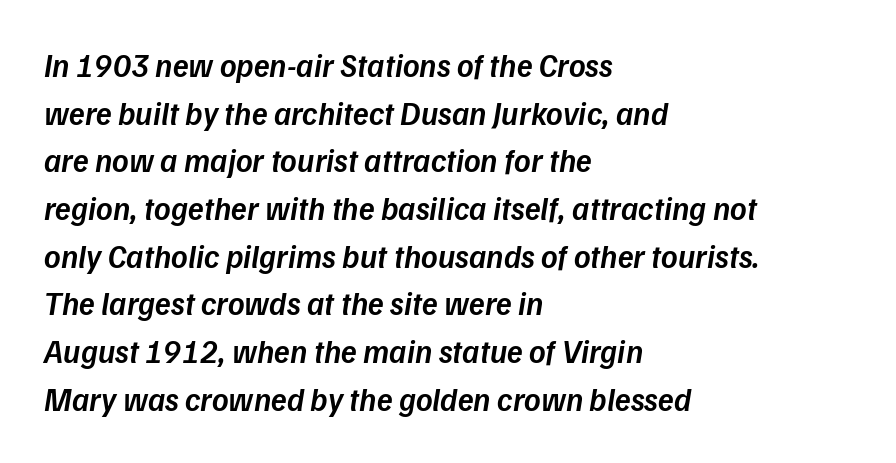
{"italic": "yes", "lean": "right", "slant_degrees": 9, "bold": "semi", "weight": "semibold", "width": "normal", "stroke_contrast": "low", "x_height": "medium", "monospaced": "no", "underline": "no", "align": "left", "line_spacing": "normal", "line_spacing_ratio": 1.49, "letter_spacing": "normal", "letter_spacing_em": 0.0, "glyph_px": 32}
